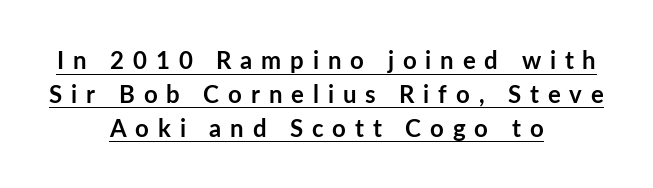
{"italic": "no", "bold": "yes", "underline": "yes", "align": "center", "line_spacing": "normal", "line_spacing_ratio": 1.41, "letter_spacing": "wide", "letter_spacing_em": 0.37, "glyph_px": 24}
